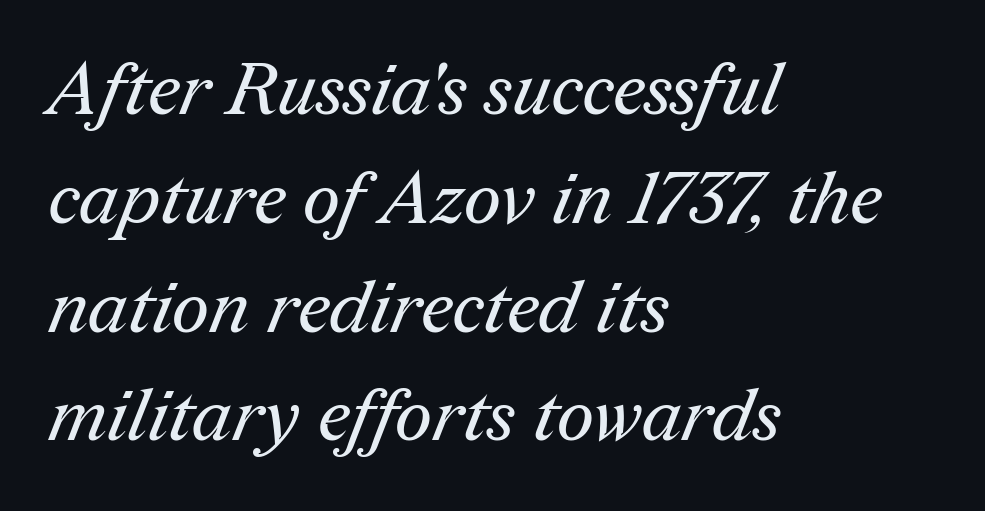
Q: Is the text bold? A: No.
Q: Is the typeface a serif or a sans-serif typeface? A: Serif.
Q: Is the text underlined? A: No.
Q: How is the paragraph aligned? A: Left-aligned.
Q: Is the spacing between letters normal or unusually wide? A: Normal.
Q: Is the spacing between lines tight, normal or loose? A: Normal.
Q: Width (condensed, normal, or wide)? A: Normal.
Q: Stroke contrast? A: Medium.
Q: x-height? A: Medium.
Q: Monospaced? A: No.
